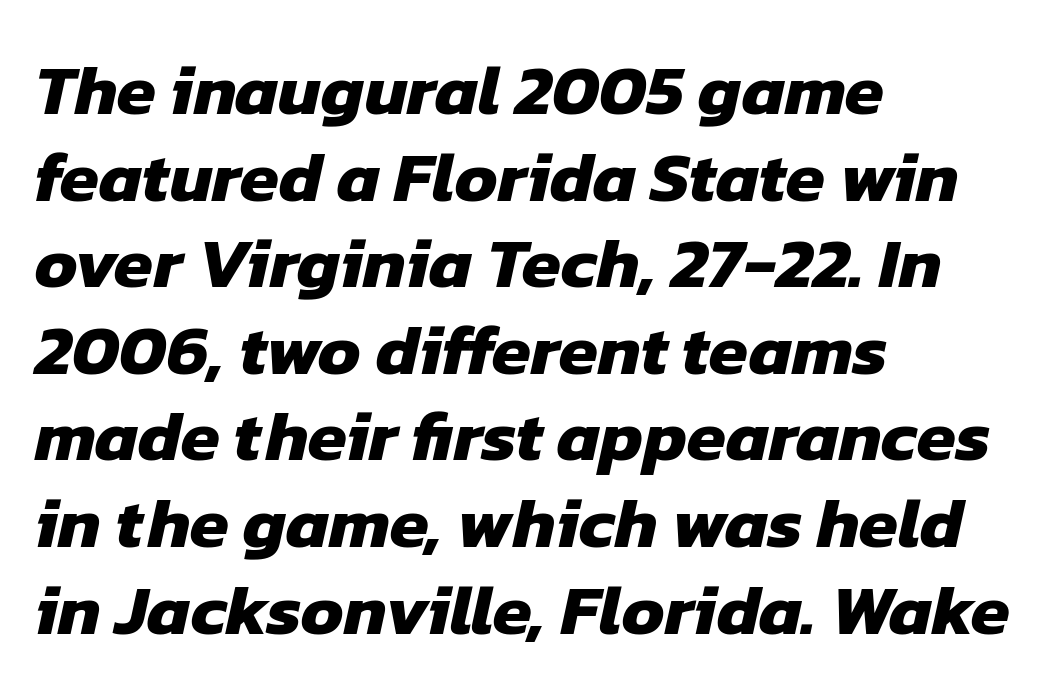
The image shows 71 px heavy sans-serif type; set left-aligned, line spacing 1.22x, normal letter spacing, not underlined; low stroke contrast and a medium x-height.
